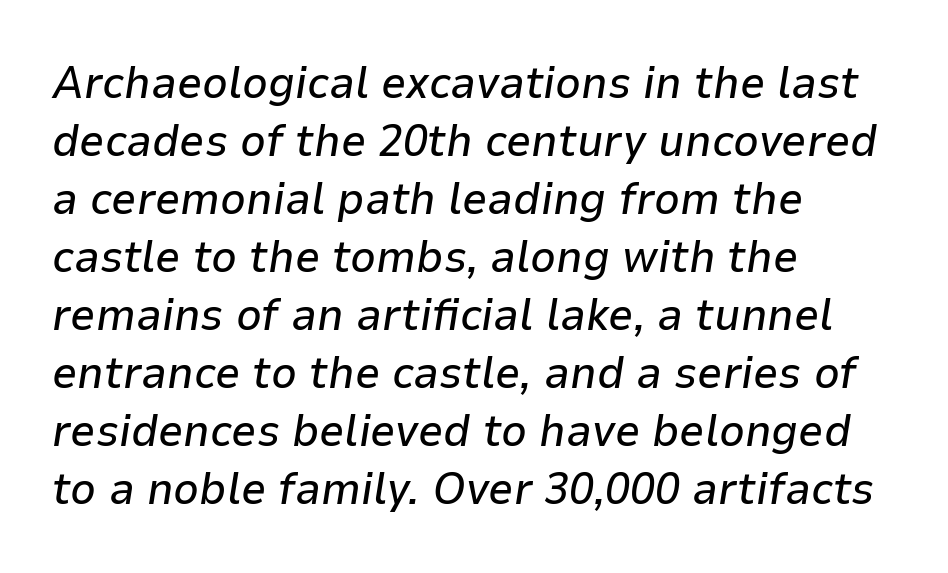
Q: Is the text italic (slanted)? A: Yes, it leans right by about 9 degrees.
Q: Is the text underlined? A: No.
Q: How is the paragraph aligned? A: Left-aligned.
Q: Is the spacing between letters normal or unusually wide? A: Normal.
Q: Is the spacing between lines tight, normal or loose? A: Normal.
Q: Width (condensed, normal, or wide)? A: Normal.
Q: Stroke contrast? A: Low.
Q: x-height? A: Medium.
Q: Monospaced? A: No.
